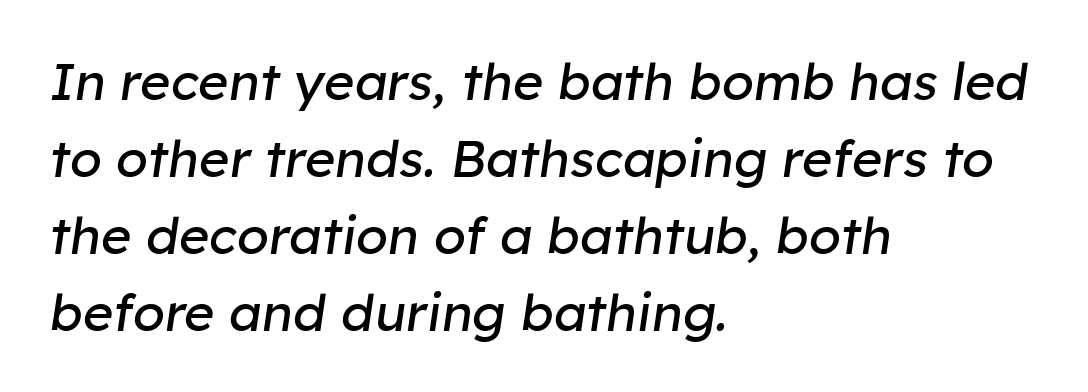
You could call the tracking neutral — neither tight nor loose. These lines sit exactly where default settings would place them. Any mark beneath the type? The region is blank. Here the designer chose a conventional face with non-uniform glyph widths.
